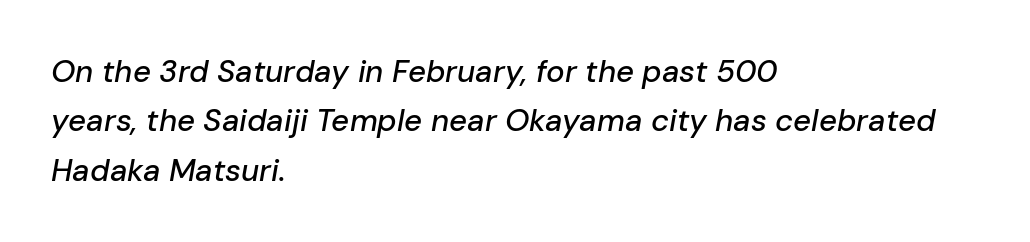
The image shows 31 px text type, italic (leaning right); set left-aligned, normal line spacing (1.59x), normal letter spacing, not underlined; low stroke contrast and a medium x-height.
